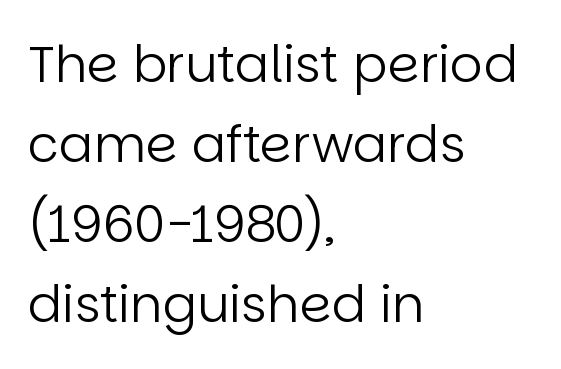
Q: Is the text bold? A: No.
Q: Is the text italic (slanted)? A: No, it is upright.
Q: Is the typeface a serif or a sans-serif typeface? A: Sans-serif.
Q: Is the text underlined? A: No.
Q: How is the paragraph aligned? A: Left-aligned.
Q: Is the spacing between letters normal or unusually wide? A: Normal.
Q: Is the spacing between lines tight, normal or loose? A: Normal.
Q: Width (condensed, normal, or wide)? A: Normal.
Q: Stroke contrast? A: Low.
Q: x-height? A: Large.
Q: Monospaced? A: No.
